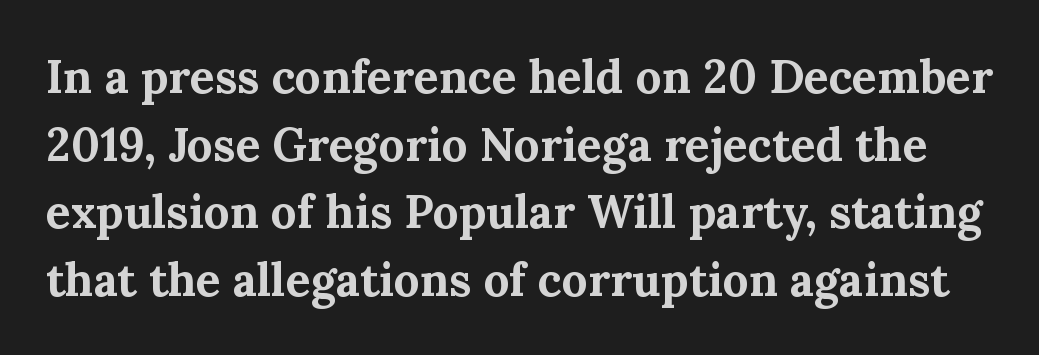
The letters are bold, with thick, heavy strokes. The axis of the letterforms is exactly vertical. A normal amount of white space separates one row of letters from the next. The characters display serif detailing at their extremities. Observe the ordinary spacing: letters are neighbours, not strangers.
